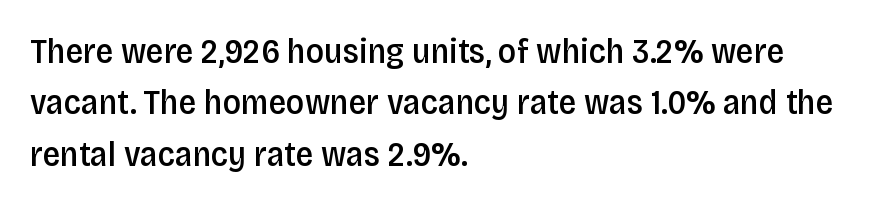
Q: Is the text bold? A: Semi-bold.
Q: Is the text italic (slanted)? A: No, it is upright.
Q: Is the typeface a serif or a sans-serif typeface? A: Sans-serif.
Q: Is the text underlined? A: No.
Q: How is the paragraph aligned? A: Left-aligned.
Q: Is the spacing between letters normal or unusually wide? A: Normal.
Q: Is the spacing between lines tight, normal or loose? A: Normal.
Q: Width (condensed, normal, or wide)? A: Condensed.
Q: Stroke contrast? A: Low.
Q: x-height? A: Large.
Q: Monospaced? A: No.
